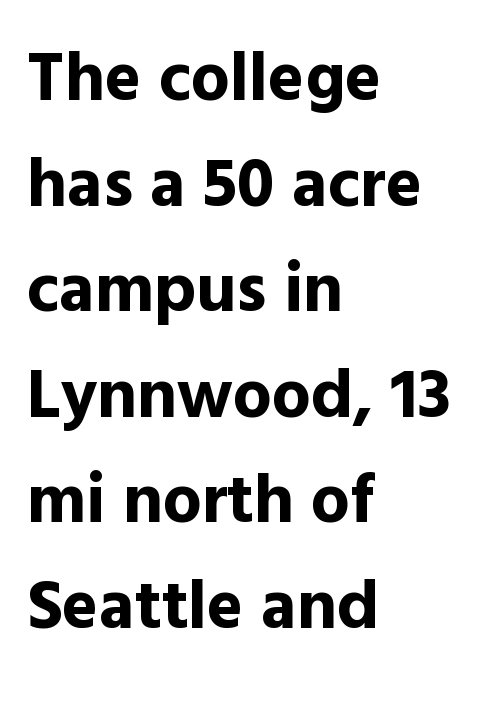
The image shows 69 px bold sans-serif type, upright; set left-aligned, normal line spacing (1.53x), normal letter spacing, not underlined; a medium x-height.
